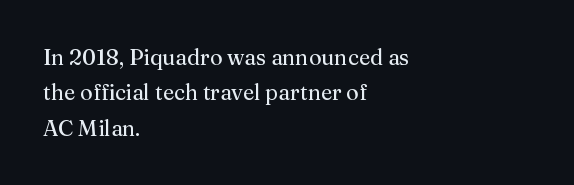
The image shows 22 px text type, upright; set left-aligned, normal line spacing (1.61x), normal letter spacing, not underlined.
